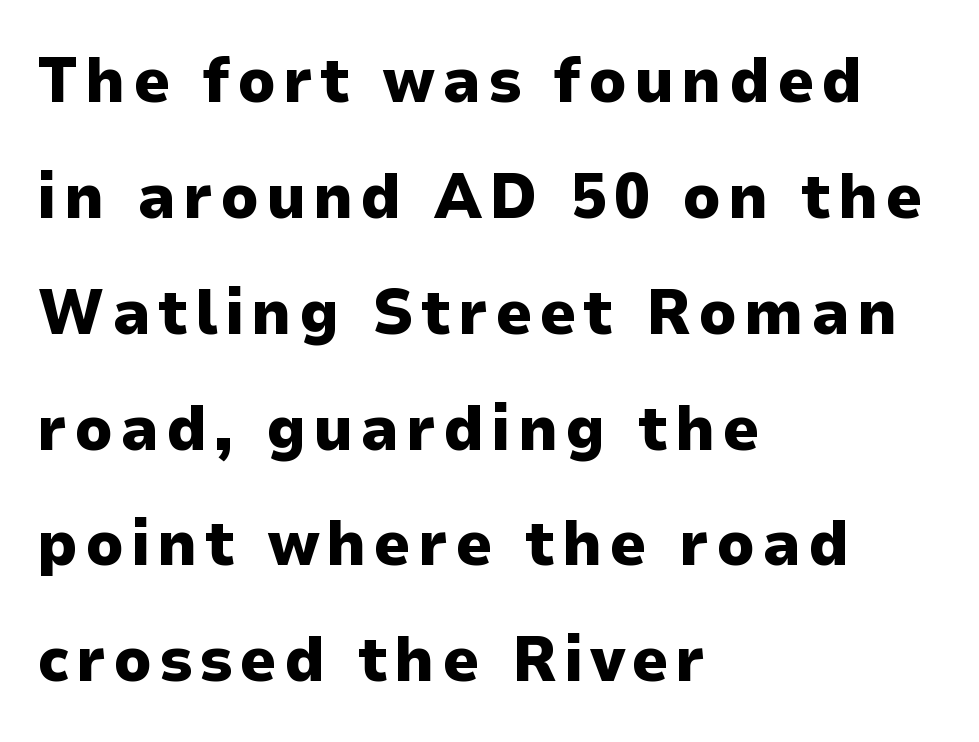
Q: Is the text bold? A: Yes.
Q: Is the text italic (slanted)? A: No, it is upright.
Q: Is the typeface a serif or a sans-serif typeface? A: Sans-serif.
Q: Is the text underlined? A: No.
Q: How is the paragraph aligned? A: Left-aligned.
Q: Width (condensed, normal, or wide)? A: Normal.
Q: Stroke contrast? A: Low.
Q: x-height? A: Medium.
Q: Monospaced? A: No.
